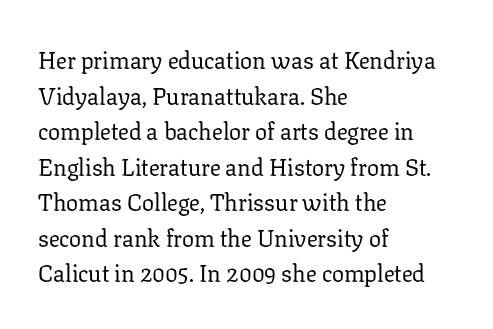
Q: Is the text bold? A: No.
Q: Is the text italic (slanted)? A: No, it is upright.
Q: Is the text underlined? A: No.
Q: How is the paragraph aligned? A: Left-aligned.
Q: Is the spacing between letters normal or unusually wide? A: Normal.
Q: Is the spacing between lines tight, normal or loose? A: Normal.
